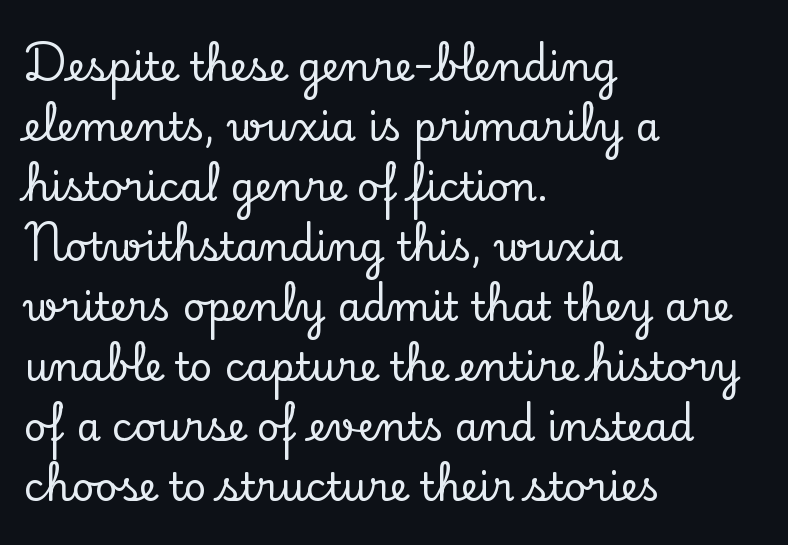
The image shows 39 px serif type, upright; set left-aligned, normal line spacing (1.54x), normal letter spacing, not underlined; low stroke contrast and a small x-height.
